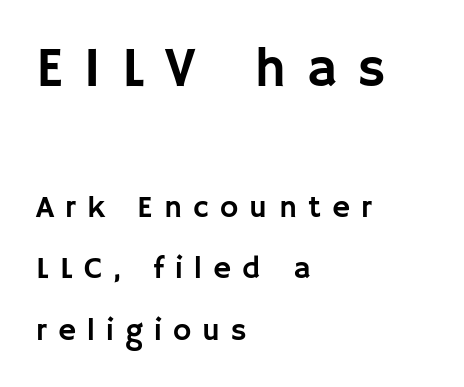
Q: Is the text italic (slanted)? A: No, it is upright.
Q: Is the typeface a serif or a sans-serif typeface? A: Sans-serif.
Q: Is the text underlined? A: No.
Q: How is the paragraph aligned? A: Left-aligned.
Q: Is the spacing between letters normal or unusually wide? A: Unusually wide.
Q: Is the spacing between lines tight, normal or loose? A: Loose.
Q: Which block of text is set in a larger size, the first (top) or the second (bottom)? A: The first (top) one.
Q: Width (condensed, normal, or wide)? A: Normal.
Q: Stroke contrast? A: Low.
Q: x-height? A: Large.
Q: Monospaced? A: No.
